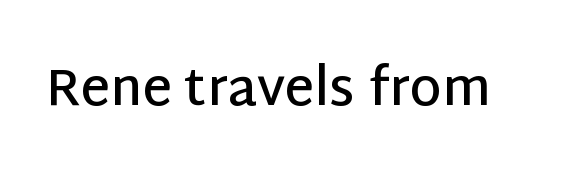
Posture: straight, roman, zero tilt. Observe the ordinary spacing: letters are neighbours, not strangers. These lines are composed in type without serifs. Underlining? Definitely not there. A fair bit of extra ink — the face is semibold, not bold.
